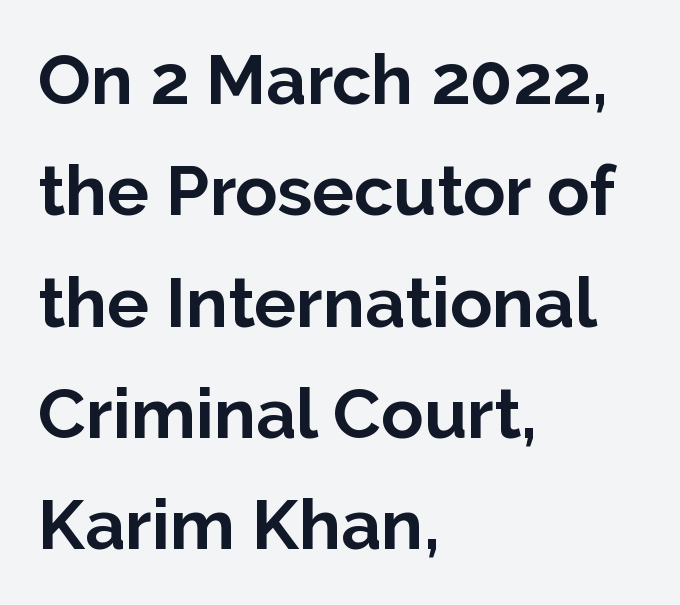
{"serif": "no", "italic": "no", "bold": "yes", "weight": "bold", "width": "normal", "stroke_contrast": "low", "x_height": "medium", "monospaced": "no", "underline": "no", "align": "left", "line_spacing": "normal", "line_spacing_ratio": 1.59, "letter_spacing": "normal", "letter_spacing_em": 0.0, "glyph_px": 70}
